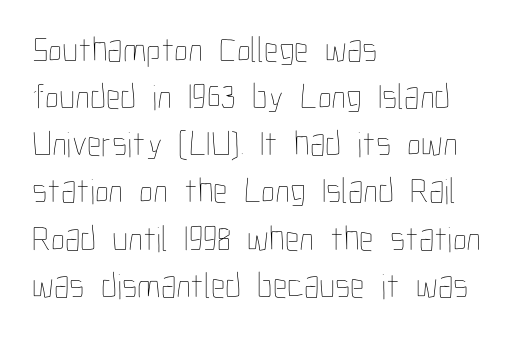
Compared with typical paragraphs, the rows here are spaced about the same. The space directly below the letters is spotless. Counters stay open thanks to moderate or lighter strokes. The rendering uses natural spacing where letterforms have individual widths. Honestly, the letter spacing is just normal — you wouldn't notice it. These lines stack with their left ends in a neat column.
